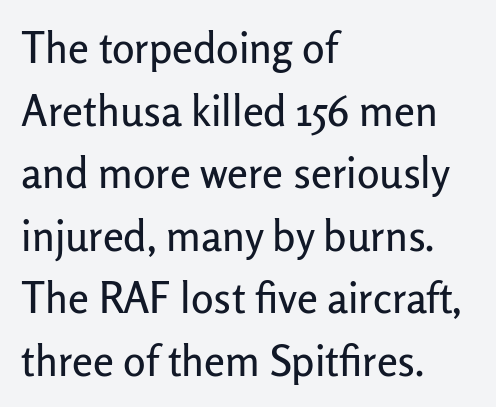
{"serif": "no", "italic": "no", "width": "normal", "stroke_contrast": "low", "x_height": "medium", "monospaced": "no", "underline": "no", "align": "left", "line_spacing": "normal", "line_spacing_ratio": 1.49, "letter_spacing": "normal", "letter_spacing_em": 0.0, "glyph_px": 42}
